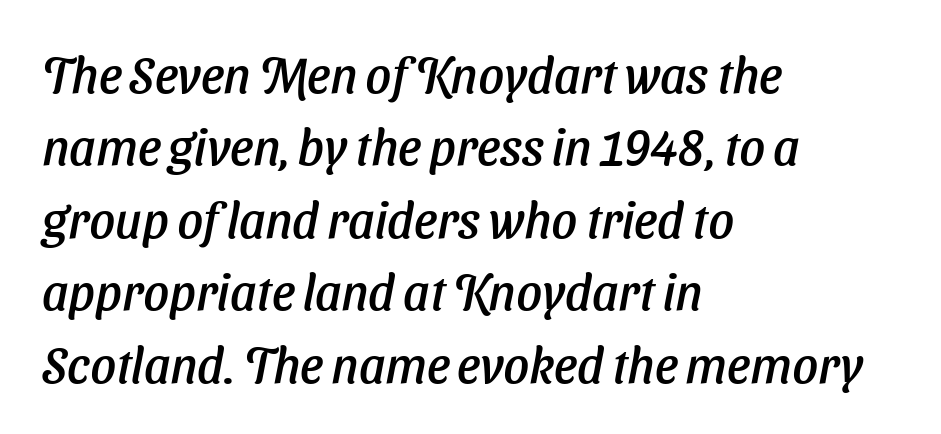
{"italic": "yes", "lean": "right", "slant_degrees": 11, "width": "normal", "stroke_contrast": "low", "x_height": "medium", "monospaced": "no", "underline": "no", "align": "left", "line_spacing": "normal", "line_spacing_ratio": 1.45, "letter_spacing": "normal", "letter_spacing_em": 0.0, "glyph_px": 50}
